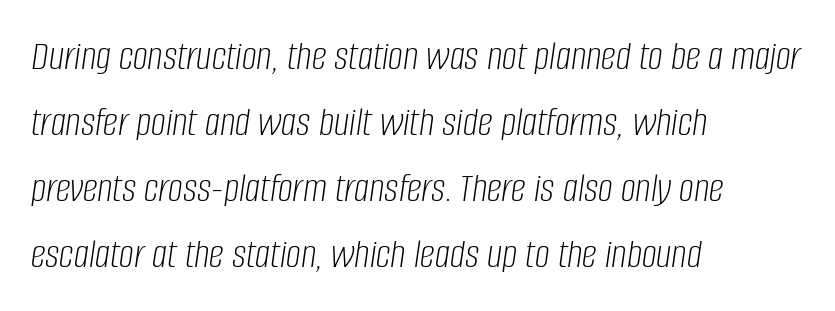
The image shows 42 px light, condensed type, italic (leaning right); set left-aligned, normal line spacing (1.57x), normal letter spacing, not underlined; low stroke contrast and a large x-height.
